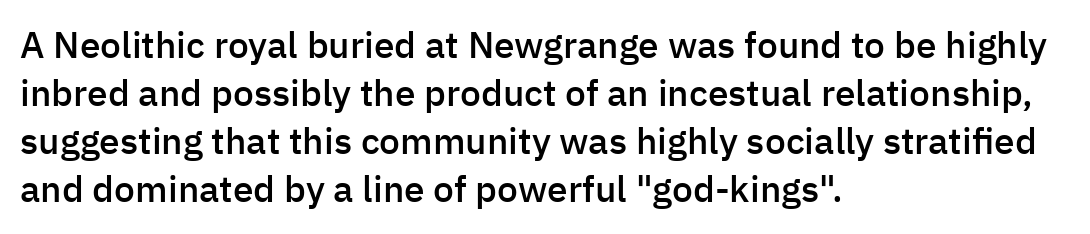
Q: Is the text bold? A: Semi-bold.
Q: Is the text italic (slanted)? A: No, it is upright.
Q: Is the typeface a serif or a sans-serif typeface? A: Sans-serif.
Q: Is the text underlined? A: No.
Q: How is the paragraph aligned? A: Left-aligned.
Q: Is the spacing between letters normal or unusually wide? A: Normal.
Q: Is the spacing between lines tight, normal or loose? A: Normal.
Q: Width (condensed, normal, or wide)? A: Normal.
Q: Stroke contrast? A: Low.
Q: x-height? A: Medium.
Q: Monospaced? A: No.
